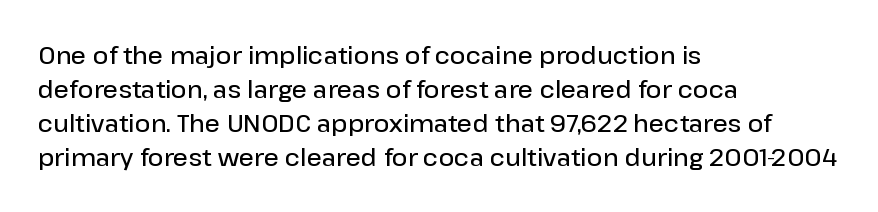
Q: Is the text bold? A: Semi-bold.
Q: Is the text italic (slanted)? A: No, it is upright.
Q: Is the text underlined? A: No.
Q: How is the paragraph aligned? A: Left-aligned.
Q: Is the spacing between letters normal or unusually wide? A: Normal.
Q: Is the spacing between lines tight, normal or loose? A: Normal.
